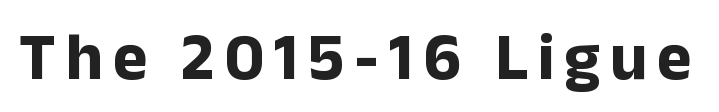
{"serif": "no", "italic": "no", "bold": "yes", "weight": "bold", "width": "normal", "stroke_contrast": "low", "x_height": "medium", "monospaced": "no", "underline": "no", "glyph_px": 66}
